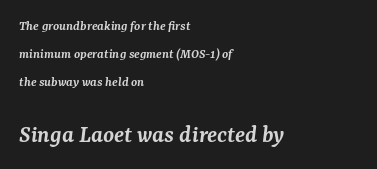
Nobody drew a line under any word here. Looking at the ascenders, they clearly lean. Compared with an ordinary text face, these strokes are moderately heavier — a semibold. The compositor pushed each line to the left boundary.
